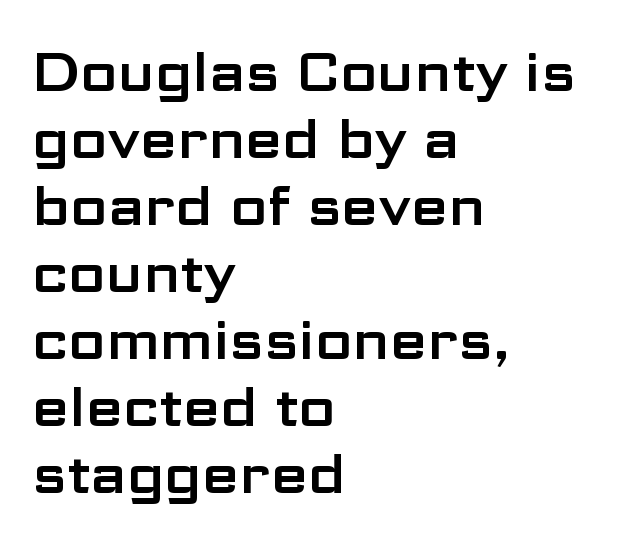
{"serif": "no", "italic": "no", "width": "wide", "stroke_contrast": "low", "x_height": "medium", "monospaced": "no", "underline": "no", "align": "left", "line_spacing_ratio": 1.24, "letter_spacing": "normal", "letter_spacing_em": 0.0, "glyph_px": 54}
